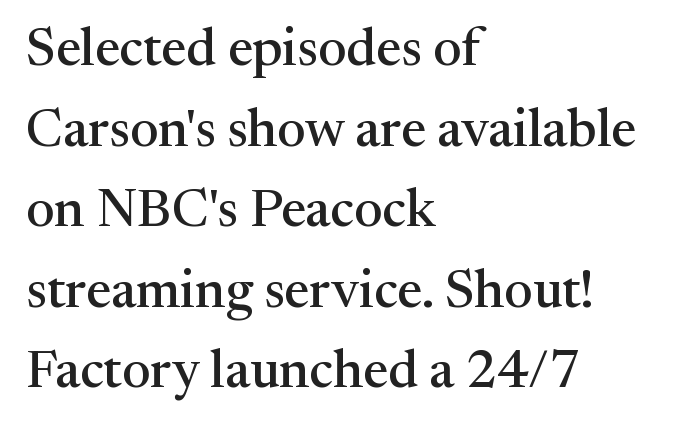
The image shows 53 px serif type, upright; set left-aligned, normal line spacing (1.52x), normal letter spacing, not underlined; medium stroke contrast and a medium x-height.
